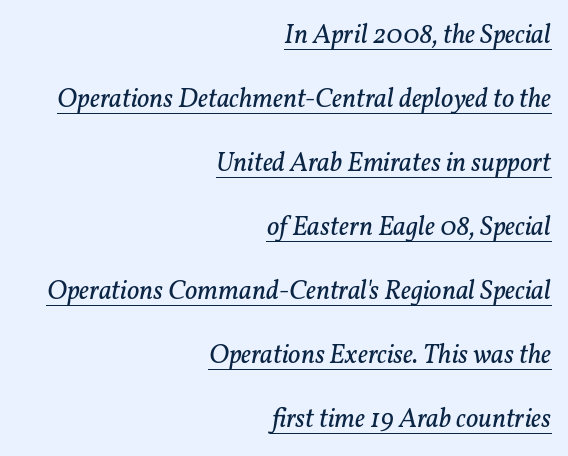
Q: Is the text bold? A: No.
Q: Is the text italic (slanted)? A: Yes, it leans right by about 11 degrees.
Q: Is the text underlined? A: Yes.
Q: How is the paragraph aligned? A: Right-aligned.
Q: Is the spacing between letters normal or unusually wide? A: Normal.
Q: Is the spacing between lines tight, normal or loose? A: Loose.
